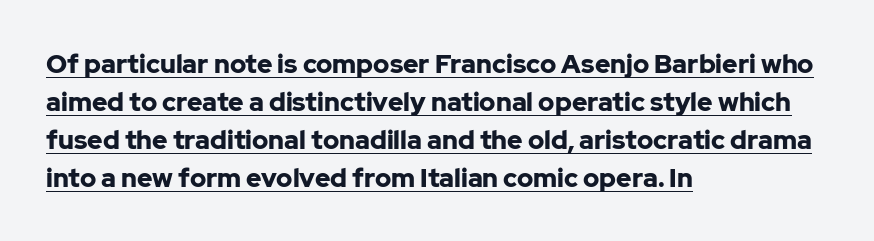
{"italic": "no", "bold": "yes", "underline": "yes", "align": "left", "line_spacing": "normal", "line_spacing_ratio": 1.46, "letter_spacing": "normal", "letter_spacing_em": 0.0, "glyph_px": 26}
